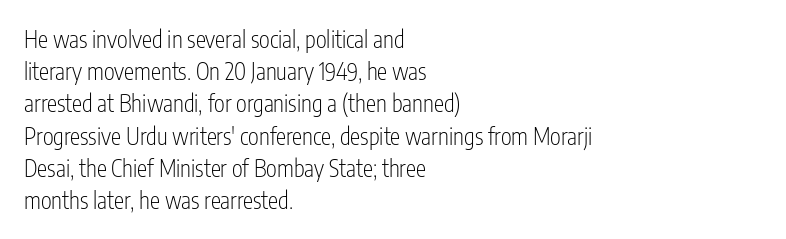
Q: Is the text bold? A: No.
Q: Is the text italic (slanted)? A: No, it is upright.
Q: Is the text underlined? A: No.
Q: How is the paragraph aligned? A: Left-aligned.
Q: Is the spacing between letters normal or unusually wide? A: Normal.
Q: Is the spacing between lines tight, normal or loose? A: Normal.
